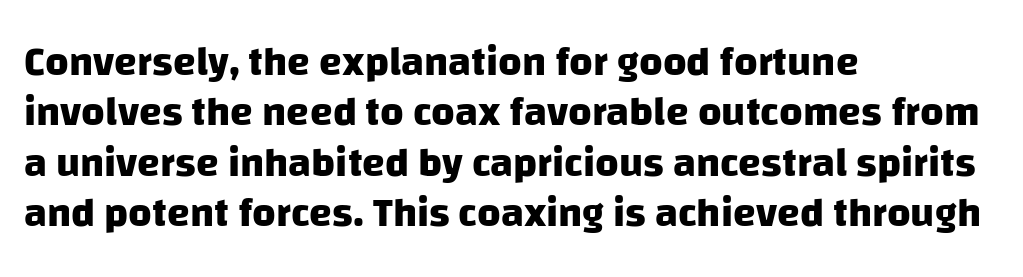
Compared with typical body copy, the letter spacing here is the same. A typesetter would label this face a sans. The passage shown is typed in a proportional face where columns would drift. Its strokes are broad and dark, the hallmark of bold type. Decoration check: the copy has no underline.
